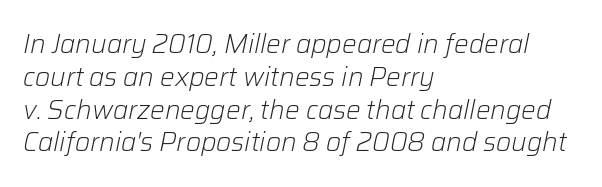
Would a proofreader flag this as italicized? Yes. Tracking value appears to be zero — textbook default spacing. The leading is moderate, giving the passage an even texture. These lines are set flush left with a ragged right edge.
